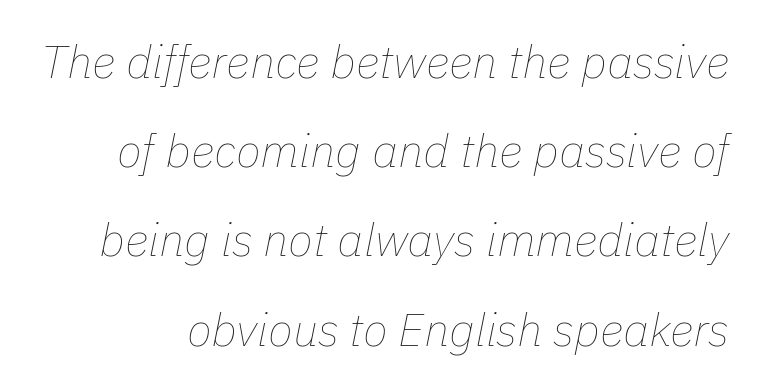
The letters advance in unequal steps, a hallmark of proportional type. The axis of the letterforms is tilted away from vertical. There is no visible air inserted between adjacent glyphs. The words here are not underlined.
